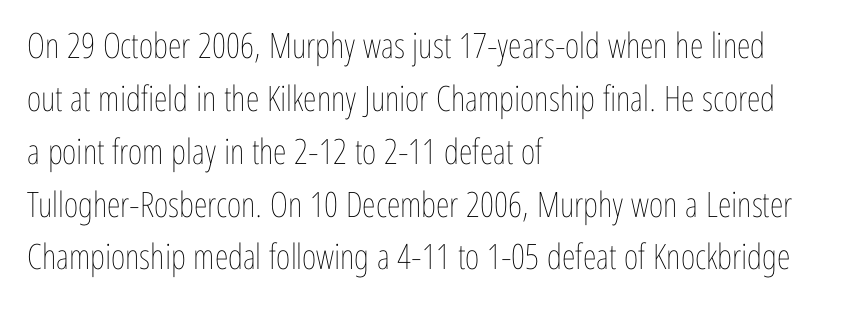
{"italic": "no", "bold": "no", "weight": "thin", "width": "condensed", "stroke_contrast": "low", "x_height": "medium", "monospaced": "no", "underline": "no", "align": "left", "line_spacing": "normal", "line_spacing_ratio": 1.51, "letter_spacing": "normal", "letter_spacing_em": 0.0, "glyph_px": 35}
